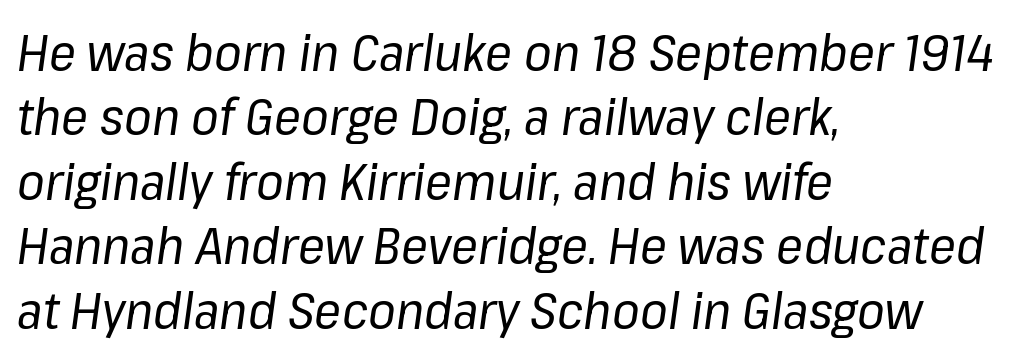
Q: Is the text bold? A: No.
Q: Is the text italic (slanted)? A: Yes, it leans right by about 8 degrees.
Q: Is the text underlined? A: No.
Q: How is the paragraph aligned? A: Left-aligned.
Q: Is the spacing between letters normal or unusually wide? A: Normal.
Q: Is the spacing between lines tight, normal or loose? A: Normal.
Q: Width (condensed, normal, or wide)? A: Normal.
Q: Stroke contrast? A: Low.
Q: x-height? A: Medium.
Q: Monospaced? A: No.
